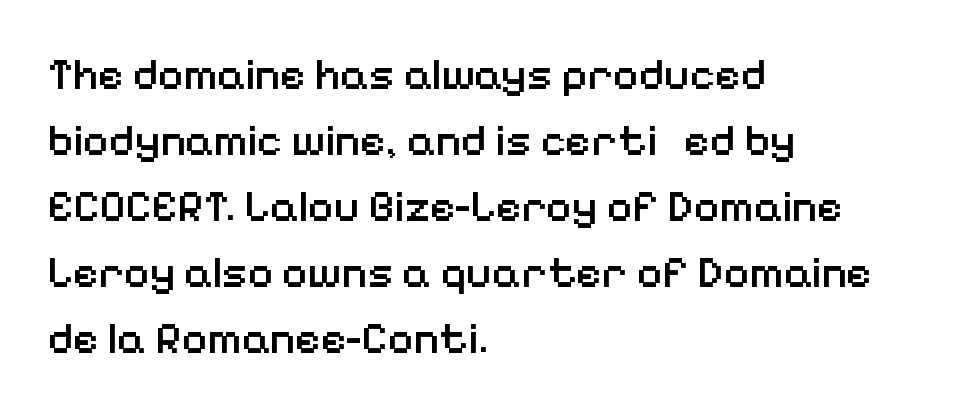
The image shows 44 px semibold sans-serif type, upright; set left-aligned, normal line spacing (1.5x), normal letter spacing, not underlined; low stroke contrast and a medium x-height.
